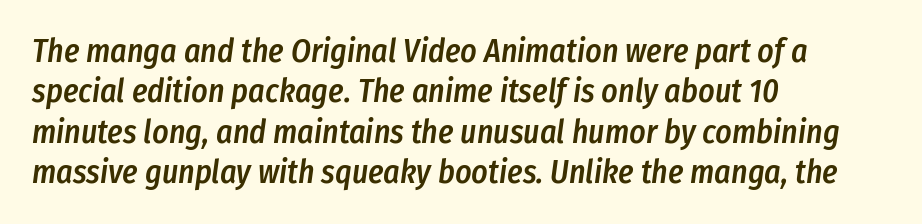
Q: Is the text bold? A: Semi-bold.
Q: Is the text italic (slanted)? A: Yes, it leans right by about 8 degrees.
Q: Is the text underlined? A: No.
Q: How is the paragraph aligned? A: Left-aligned.
Q: Is the spacing between letters normal or unusually wide? A: Normal.
Q: Is the spacing between lines tight, normal or loose? A: Normal.
Q: Width (condensed, normal, or wide)? A: Condensed.
Q: Stroke contrast? A: Low.
Q: x-height? A: Medium.
Q: Monospaced? A: No.
